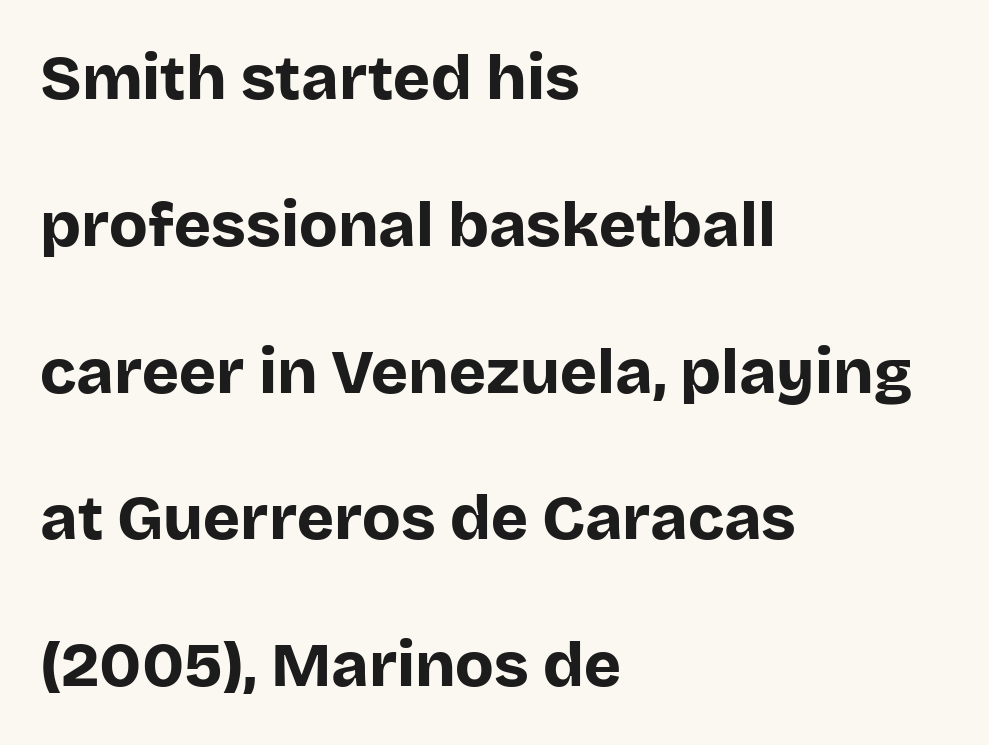
{"serif": "no", "italic": "no", "bold": "yes", "weight": "bold", "width": "normal", "stroke_contrast": "low", "x_height": "large", "monospaced": "no", "underline": "no", "align": "left", "line_spacing": "loose", "line_spacing_ratio": 2.33, "letter_spacing": "normal", "letter_spacing_em": 0.0, "glyph_px": 63}
